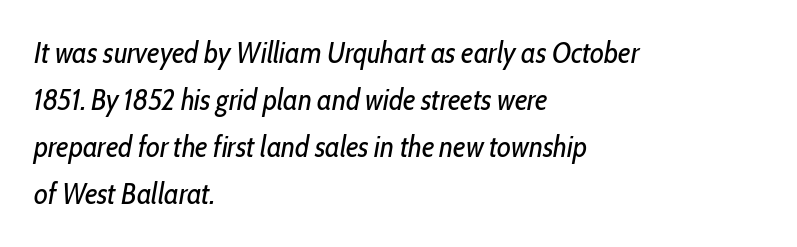
Q: Is the text bold? A: No.
Q: Is the text italic (slanted)? A: Yes, it leans right by about 10 degrees.
Q: Is the text underlined? A: No.
Q: How is the paragraph aligned? A: Left-aligned.
Q: Is the spacing between letters normal or unusually wide? A: Normal.
Q: Is the spacing between lines tight, normal or loose? A: Normal.
Q: Width (condensed, normal, or wide)? A: Condensed.
Q: Stroke contrast? A: Low.
Q: x-height? A: Medium.
Q: Monospaced? A: No.
